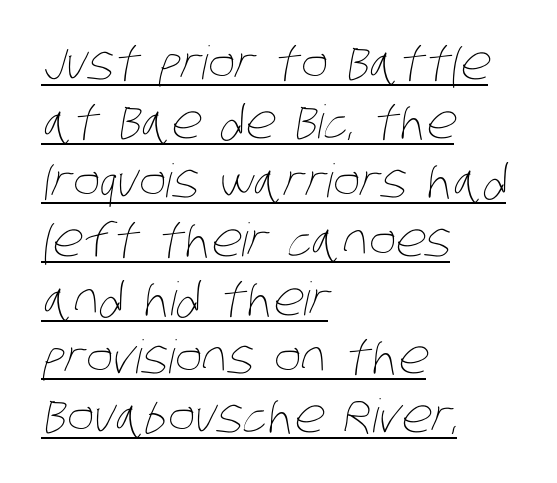
{"bold": "no", "weight": "thin", "width": "condensed", "stroke_contrast": "low", "x_height": "large", "monospaced": "no", "underline": "yes", "align": "left", "line_spacing": "normal", "line_spacing_ratio": 1.28, "letter_spacing": "normal", "letter_spacing_em": 0.0, "glyph_px": 46}
